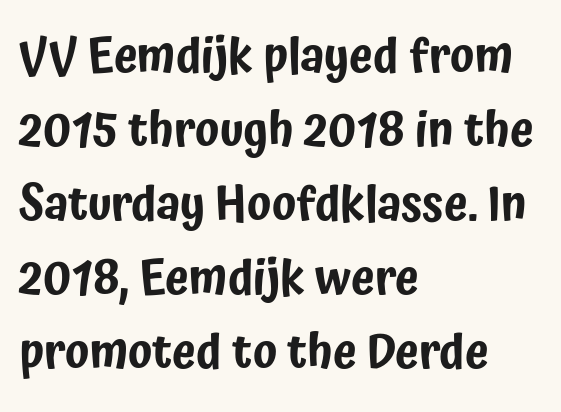
Q: Is the text italic (slanted)? A: No, it is upright.
Q: Is the typeface a serif or a sans-serif typeface? A: Sans-serif.
Q: Is the text underlined? A: No.
Q: How is the paragraph aligned? A: Left-aligned.
Q: Is the spacing between letters normal or unusually wide? A: Normal.
Q: Is the spacing between lines tight, normal or loose? A: Normal.
Q: Width (condensed, normal, or wide)? A: Condensed.
Q: Stroke contrast? A: Low.
Q: x-height? A: Medium.
Q: Monospaced? A: No.
